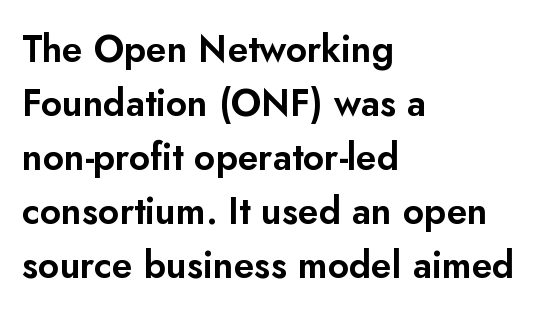
Q: Is the text italic (slanted)? A: No, it is upright.
Q: Is the typeface a serif or a sans-serif typeface? A: Sans-serif.
Q: Is the text underlined? A: No.
Q: How is the paragraph aligned? A: Left-aligned.
Q: Is the spacing between letters normal or unusually wide? A: Normal.
Q: Is the spacing between lines tight, normal or loose? A: Normal.
Q: Width (condensed, normal, or wide)? A: Normal.
Q: Stroke contrast? A: Low.
Q: x-height? A: Small.
Q: Monospaced? A: No.
